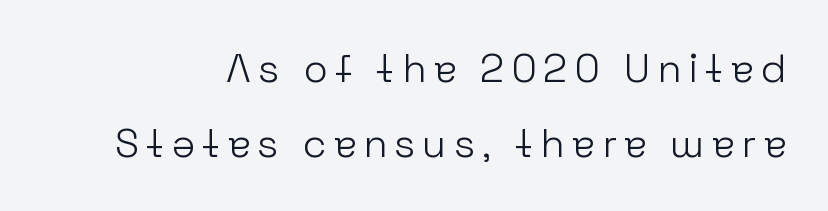
The image shows 40 px light sans-serif type, upright; set line spacing 1.87x, not underlined; low stroke contrast and a medium x-height.
